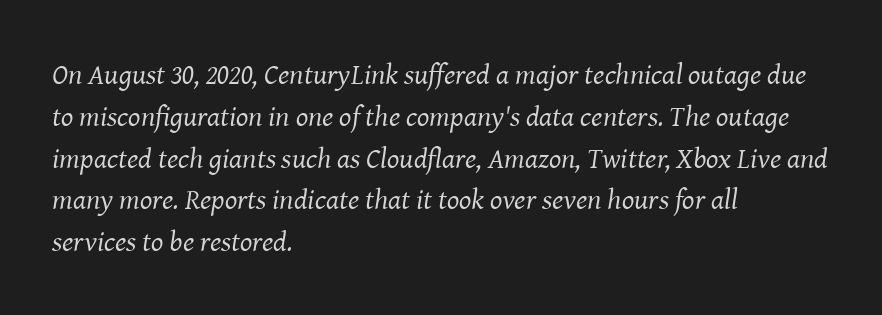
{"serif": "yes", "italic": "yes", "lean": "right", "slant_degrees": 8, "bold": "no", "weight": "regular", "width": "normal", "stroke_contrast": "medium", "x_height": "medium", "monospaced": "no", "underline": "no", "align": "left", "line_spacing": "normal", "line_spacing_ratio": 1.44, "letter_spacing": "normal", "letter_spacing_em": 0.0, "glyph_px": 29}
